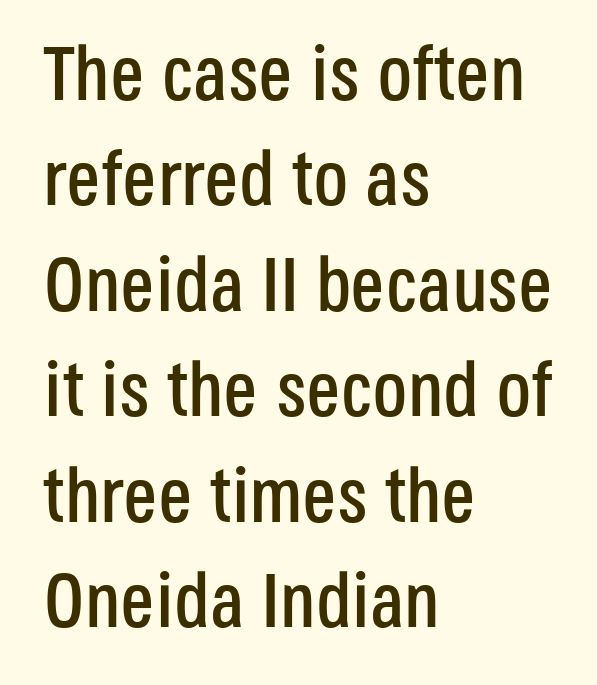
The image shows 77 px condensed sans-serif type, upright; set left-aligned, normal line spacing (1.37x), normal letter spacing, not underlined; low stroke contrast and a large x-height.
